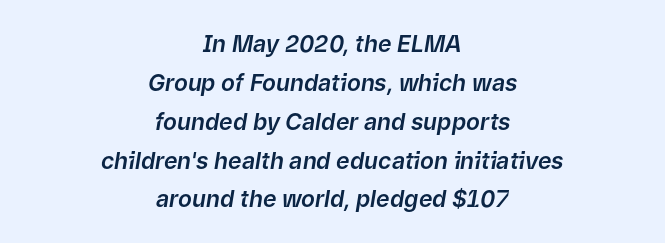
{"italic": "yes", "lean": "right", "slant_degrees": 9, "underline": "no", "align": "center", "line_spacing": "normal", "line_spacing_ratio": 1.69, "letter_spacing": "normal", "letter_spacing_em": 0.0, "glyph_px": 23}
